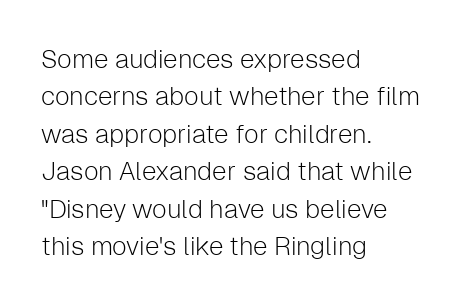
Is the letter spacing exaggerated? No — it looks like the ordinary default. This block has exactly the height ordinary leading produces. This is the regular roman posture of the typeface. Weight: not bold — regular or lighter.
